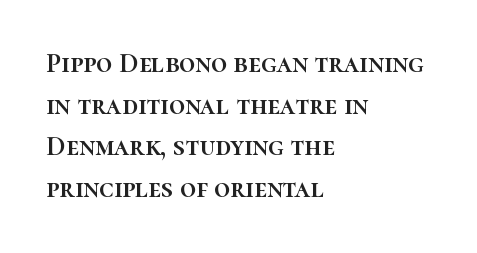
The image shows 28 px text type, upright; set left-aligned, normal line spacing (1.49x), normal letter spacing, not underlined; high stroke contrast and a medium x-height.
